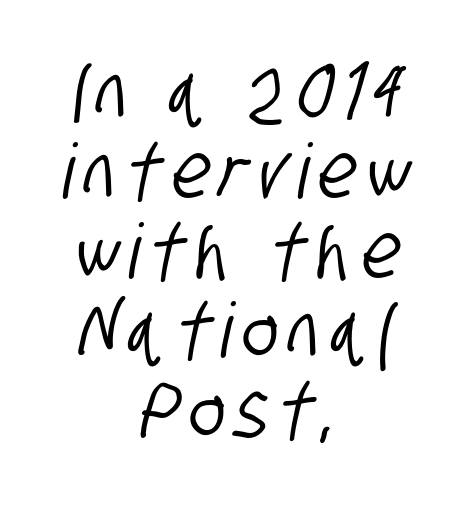
The image shows 76 px condensed sans-serif type; set centered, tight line spacing (1.05x), not underlined; low stroke contrast and a large x-height.
